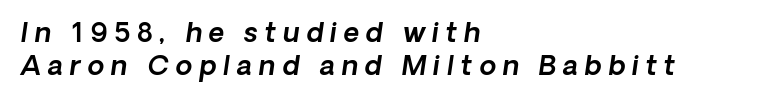
{"italic": "yes", "lean": "right", "slant_degrees": 8, "underline": "no", "align": "left", "line_spacing_ratio": 1.23, "letter_spacing": "wide", "letter_spacing_em": 0.25, "glyph_px": 27}
